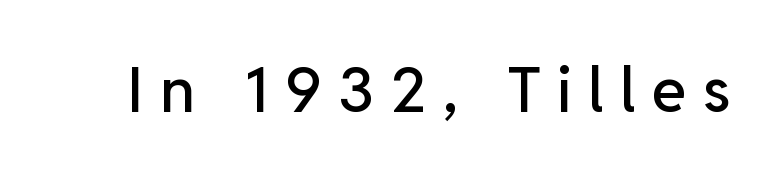
{"serif": "no", "italic": "no", "width": "normal", "stroke_contrast": "low", "x_height": "medium", "monospaced": "no", "underline": "no", "letter_spacing": "wide", "letter_spacing_em": 0.26, "glyph_px": 63}
